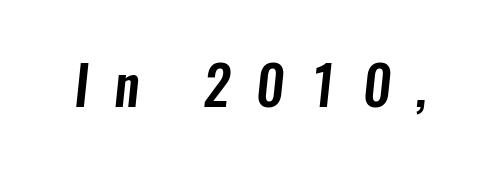
Q: Is the typeface a serif or a sans-serif typeface? A: Sans-serif.
Q: Is the text underlined? A: No.
Q: Is the spacing between letters normal or unusually wide? A: Unusually wide.
Q: Width (condensed, normal, or wide)? A: Condensed.
Q: Stroke contrast? A: Low.
Q: x-height? A: Medium.
Q: Monospaced? A: No.
